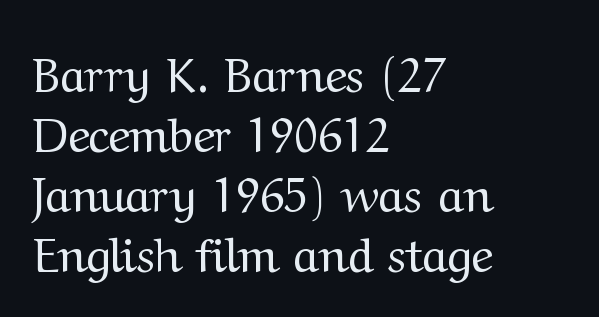
Q: Is the text bold? A: No.
Q: Is the text italic (slanted)? A: No, it is upright.
Q: Is the typeface a serif or a sans-serif typeface? A: Serif.
Q: Is the text underlined? A: No.
Q: How is the paragraph aligned? A: Left-aligned.
Q: Is the spacing between letters normal or unusually wide? A: Normal.
Q: Is the spacing between lines tight, normal or loose? A: Normal.
Q: Width (condensed, normal, or wide)? A: Normal.
Q: Stroke contrast? A: Medium.
Q: x-height? A: Medium.
Q: Monospaced? A: No.
